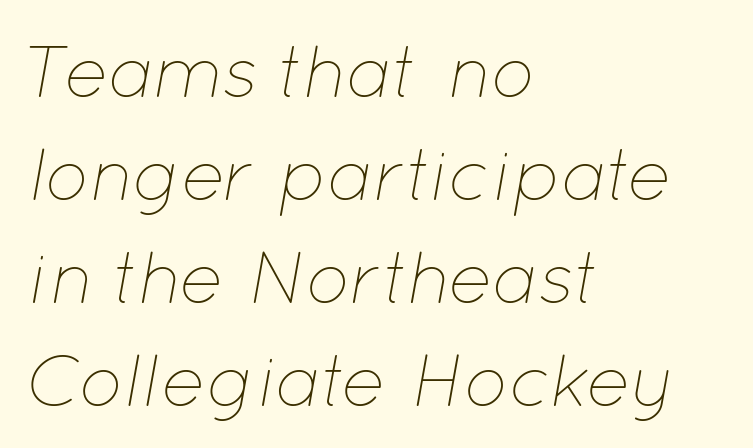
{"italic": "yes", "lean": "right", "slant_degrees": 12, "bold": "no", "weight": "thin", "width": "normal", "stroke_contrast": "low", "x_height": "medium", "monospaced": "no", "underline": "no", "align": "left", "line_spacing": "normal", "line_spacing_ratio": 1.39, "letter_spacing": "normal", "letter_spacing_em": 0.0, "glyph_px": 74}
